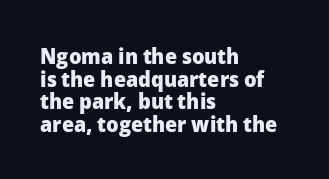
{"italic": "no", "bold": "yes", "underline": "no", "align": "left", "line_spacing": "tight", "line_spacing_ratio": 1.03, "letter_spacing": "normal", "letter_spacing_em": 0.0, "glyph_px": 22}
